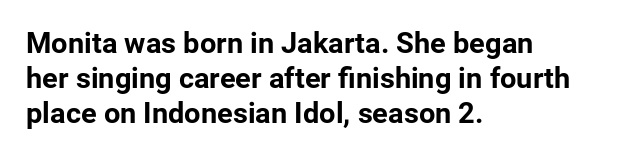
Rule under the text: the space is simply empty. Short and long lines alike share a common starting point at left. The glyphs in this specimen are sans serif. Plenty of ink on the page — the face is bold. The type is set solid horizontally, with unmodified tracking. The rendering uses natural spacing where letterforms have individual widths.
